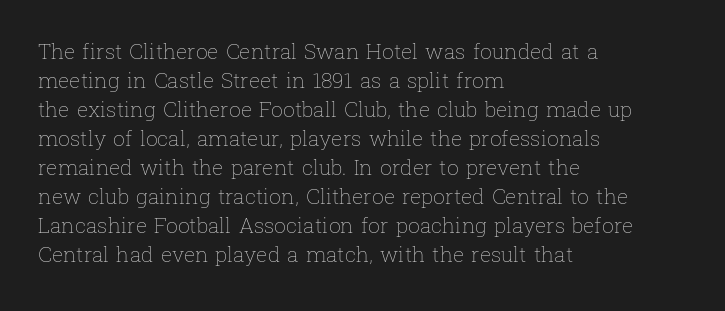
The image shows 21 px text type, upright; set left-aligned, normal line spacing (1.38x), normal letter spacing, not underlined.
